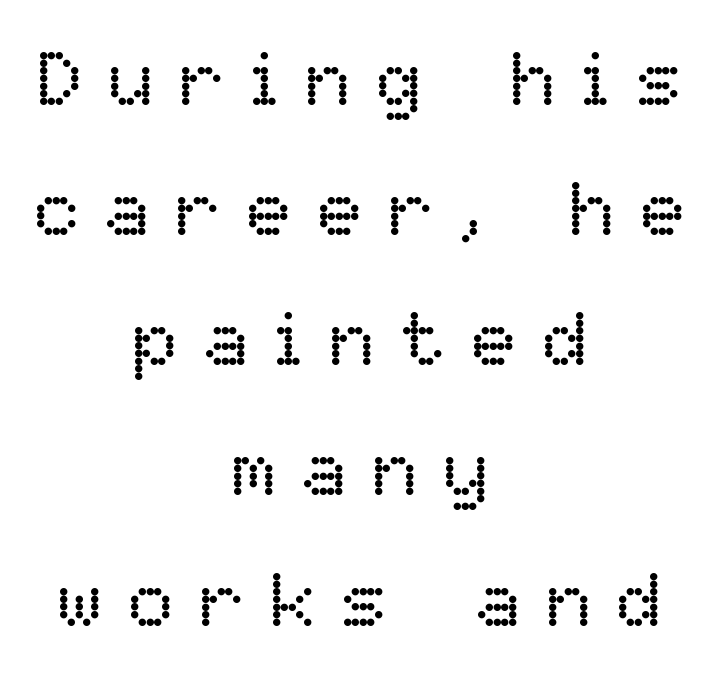
Q: Is the text bold? A: No.
Q: Is the text italic (slanted)? A: No, it is upright.
Q: Is the text underlined? A: No.
Q: How is the paragraph aligned? A: Centered.
Q: Is the spacing between letters normal or unusually wide? A: Unusually wide.
Q: Is the spacing between lines tight, normal or loose? A: Normal.
Q: Width (condensed, normal, or wide)? A: Normal.
Q: Stroke contrast? A: Low.
Q: x-height? A: Medium.
Q: Monospaced? A: No.
